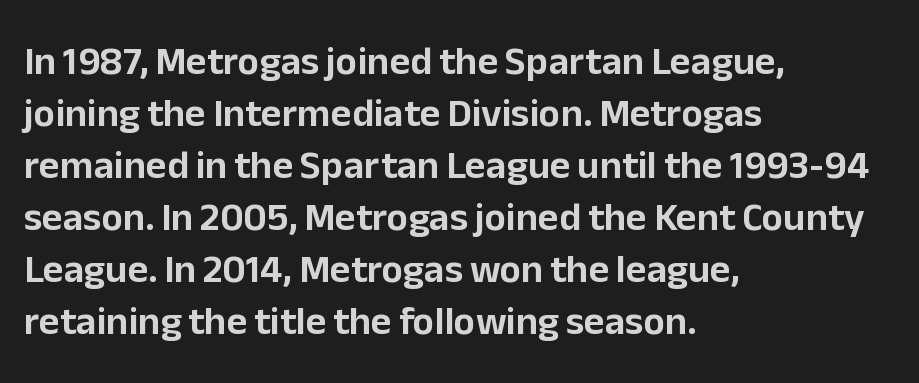
The image shows 40 px sans-serif type, upright; set left-aligned, normal line spacing (1.3x), normal letter spacing, not underlined; low stroke contrast and a medium x-height.
